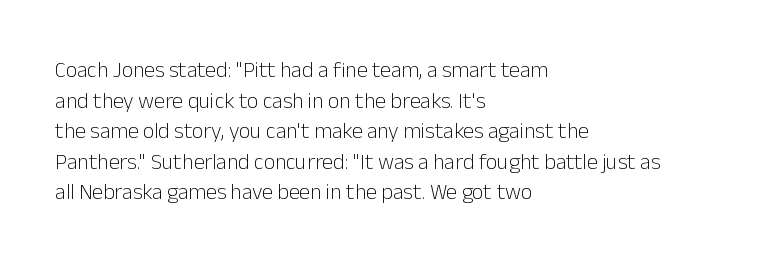
{"italic": "no", "bold": "no", "underline": "no", "align": "left", "line_spacing": "normal", "line_spacing_ratio": 1.39, "letter_spacing": "normal", "letter_spacing_em": 0.0, "glyph_px": 22}
